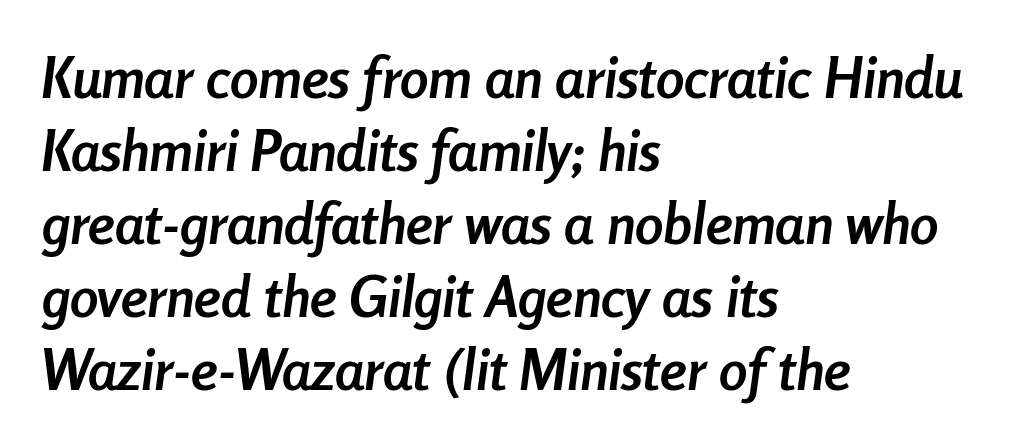
In terms of weight, the rendering is a true, heavy bold. Baseline-to-baseline distance is the conventional proportion of letter height. Horizontally, the lines are justified to the leading edge only. Quick note: italic. The string is rendered with underlining switched off. The face used here is rendered with its standard letterfit.
